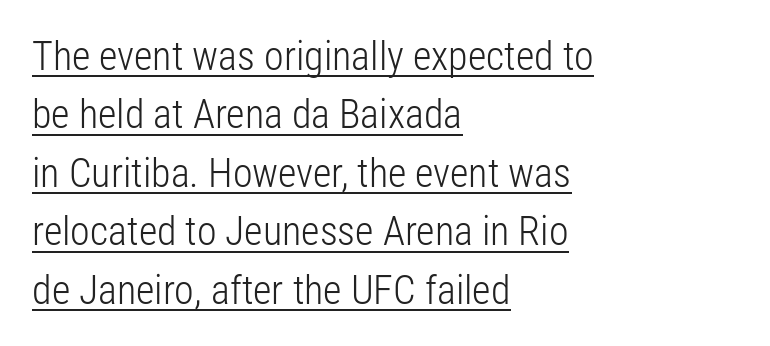
The space between consecutive lines is moderate. Summary of weight: not heavy and not bold. Is the block centered? No — it sits flush against the left margin. Short note: letters normally spaced. The rendering uses the underline text-decoration.
